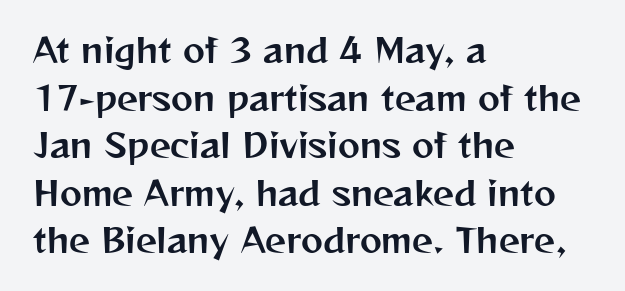
Q: Is the text italic (slanted)? A: No, it is upright.
Q: Is the typeface a serif or a sans-serif typeface? A: Sans-serif.
Q: Is the text underlined? A: No.
Q: How is the paragraph aligned? A: Left-aligned.
Q: Is the spacing between letters normal or unusually wide? A: Normal.
Q: Is the spacing between lines tight, normal or loose? A: Normal.
Q: Width (condensed, normal, or wide)? A: Normal.
Q: Stroke contrast? A: Medium.
Q: x-height? A: Medium.
Q: Monospaced? A: No.
